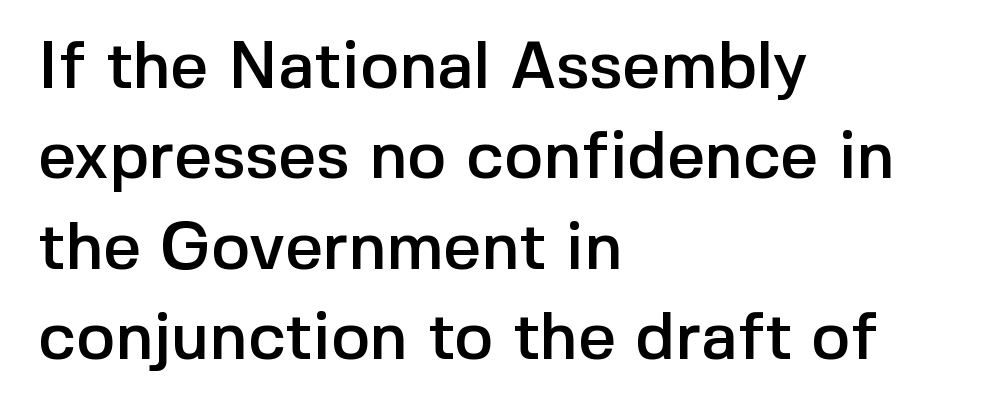
{"serif": "no", "italic": "no", "width": "normal", "x_height": "medium", "monospaced": "no", "underline": "no", "align": "left", "line_spacing": "normal", "line_spacing_ratio": 1.37, "letter_spacing": "normal", "letter_spacing_em": 0.0, "glyph_px": 66}
